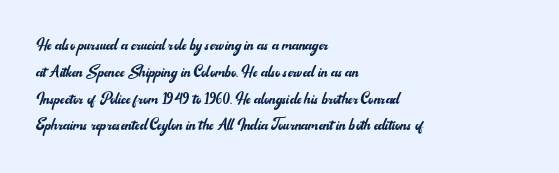
Q: Is the text bold? A: No.
Q: Is the text italic (slanted)? A: Yes.
Q: Is the text underlined? A: No.
Q: How is the paragraph aligned? A: Left-aligned.
Q: Is the spacing between letters normal or unusually wide? A: Normal.
Q: Is the spacing between lines tight, normal or loose? A: Normal.
